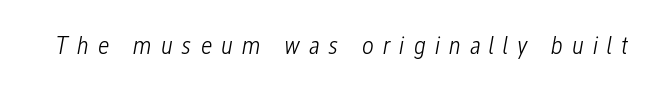
The image shows 26 px text type, italic (leaning right); set unusually wide letter spacing (+0.34 em), not underlined.
